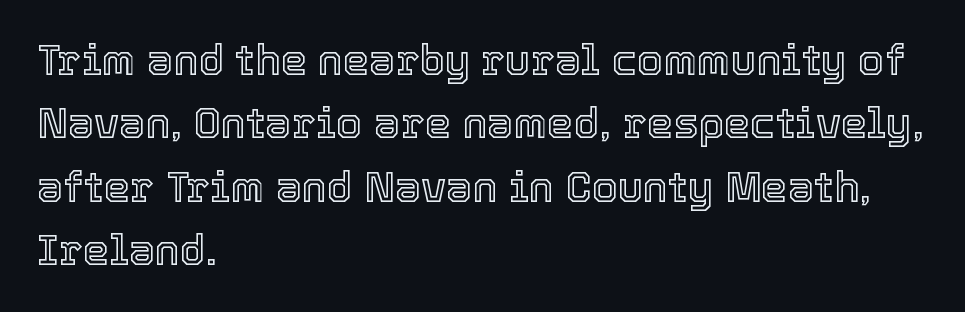
{"italic": "no", "width": "normal", "x_height": "medium", "monospaced": "no", "underline": "no", "align": "left", "line_spacing": "normal", "line_spacing_ratio": 1.51, "letter_spacing": "normal", "letter_spacing_em": 0.0, "glyph_px": 42}
